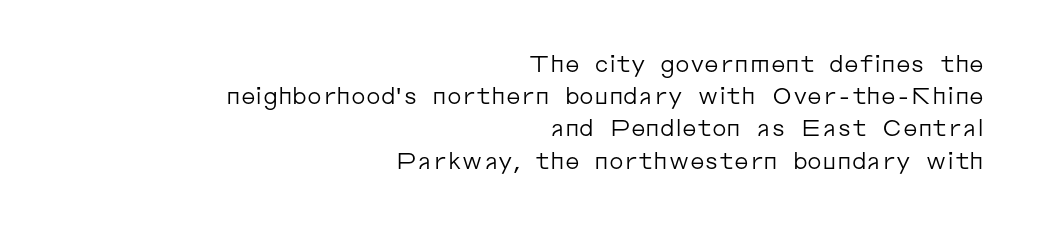
{"italic": "no", "bold": "no", "underline": "no", "align": "right", "line_spacing": "normal", "line_spacing_ratio": 1.4, "letter_spacing": "normal", "letter_spacing_em": 0.0, "glyph_px": 23}
